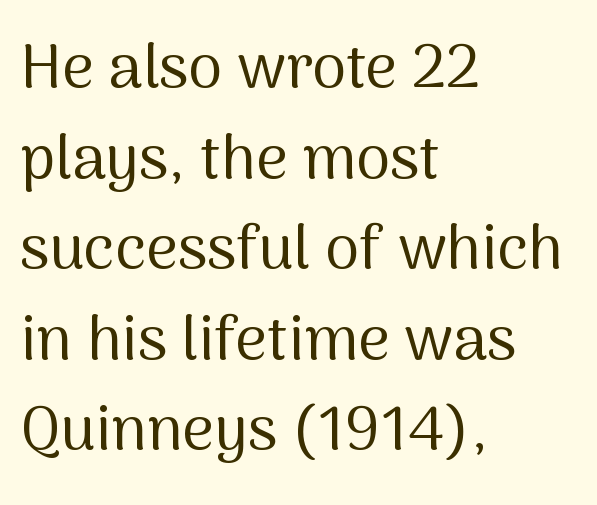
Q: Is the text bold? A: No.
Q: Is the text italic (slanted)? A: No, it is upright.
Q: Is the typeface a serif or a sans-serif typeface? A: Sans-serif.
Q: Is the text underlined? A: No.
Q: How is the paragraph aligned? A: Left-aligned.
Q: Is the spacing between letters normal or unusually wide? A: Normal.
Q: Is the spacing between lines tight, normal or loose? A: Normal.
Q: Width (condensed, normal, or wide)? A: Normal.
Q: Stroke contrast? A: Medium.
Q: x-height? A: Medium.
Q: Monospaced? A: No.
